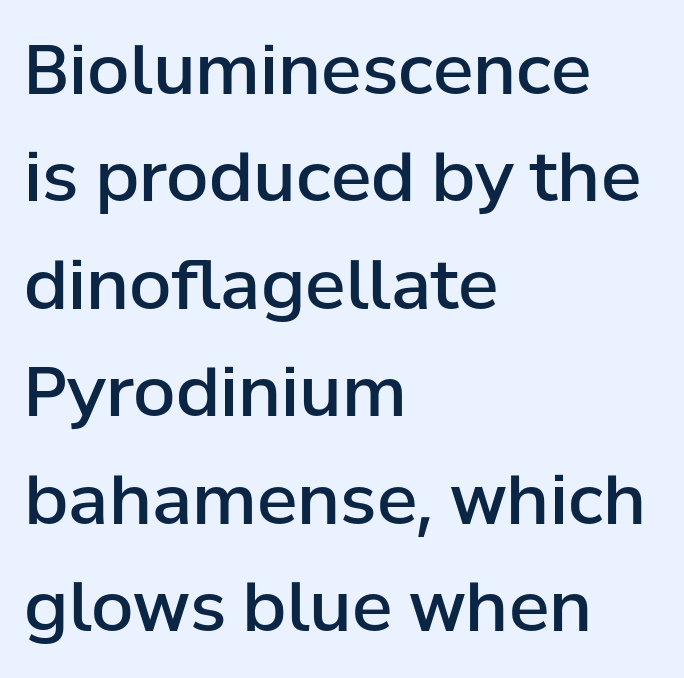
Q: Is the text bold? A: Semi-bold.
Q: Is the text italic (slanted)? A: No, it is upright.
Q: Is the typeface a serif or a sans-serif typeface? A: Sans-serif.
Q: Is the text underlined? A: No.
Q: How is the paragraph aligned? A: Left-aligned.
Q: Is the spacing between letters normal or unusually wide? A: Normal.
Q: Is the spacing between lines tight, normal or loose? A: Normal.
Q: Width (condensed, normal, or wide)? A: Normal.
Q: Stroke contrast? A: Low.
Q: x-height? A: Medium.
Q: Monospaced? A: No.
